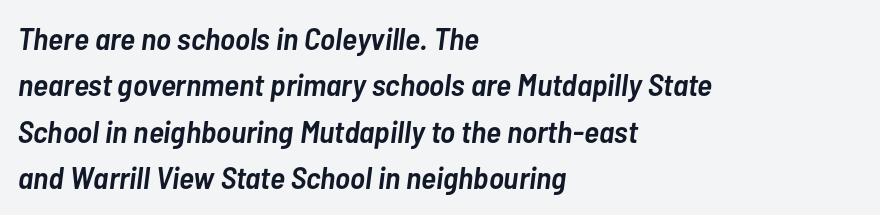
The letters are semibold — heavier than regular but short of a full bold. Plain, unruled lines of type. Is this a fixed-width face? No — the glyphs have proportional, varying widths. Visually the block forms a straight wall on the left and a jagged coastline on the right.
